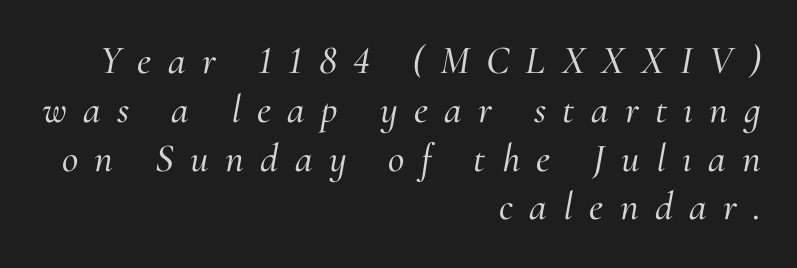
The image shows 40 px serif type, italic (leaning right); set right-aligned, line spacing 1.22x, unusually wide letter spacing (+0.41 em), not underlined; medium stroke contrast and a small x-height.
